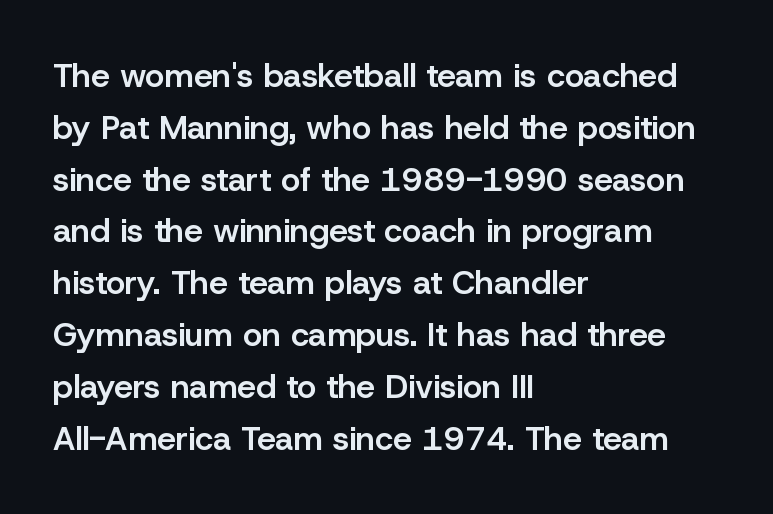
The image shows 33 px semibold sans-serif type, upright; set left-aligned, normal line spacing (1.57x), normal letter spacing, not underlined; low stroke contrast and a medium x-height.
